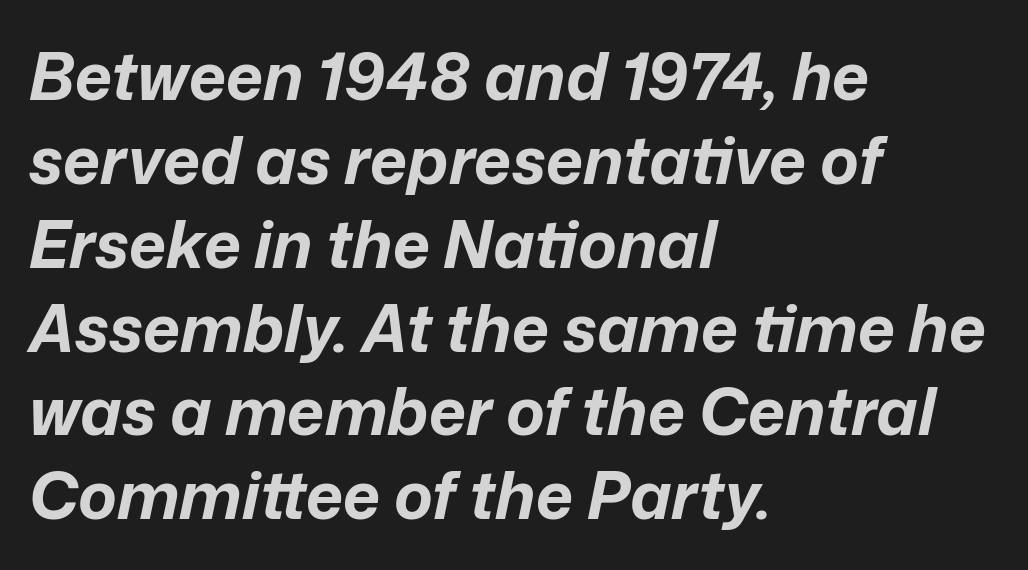
The passage shown leans; its letterforms are oblique. Lines of text with bare space underneath. The passage shown has conventional tracking throughout. This is heavy type, rendered in bold. A normal amount of white space separates one row of letters from the next.
